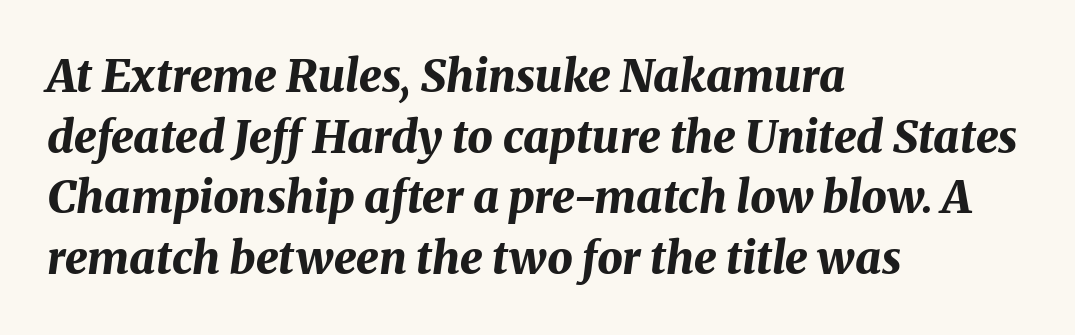
{"italic": "yes", "lean": "right", "slant_degrees": 8, "bold": "yes", "weight": "bold", "width": "normal", "stroke_contrast": "medium", "x_height": "medium", "monospaced": "no", "underline": "no", "align": "left", "line_spacing": "normal", "line_spacing_ratio": 1.35, "letter_spacing": "normal", "letter_spacing_em": 0.0, "glyph_px": 45}
